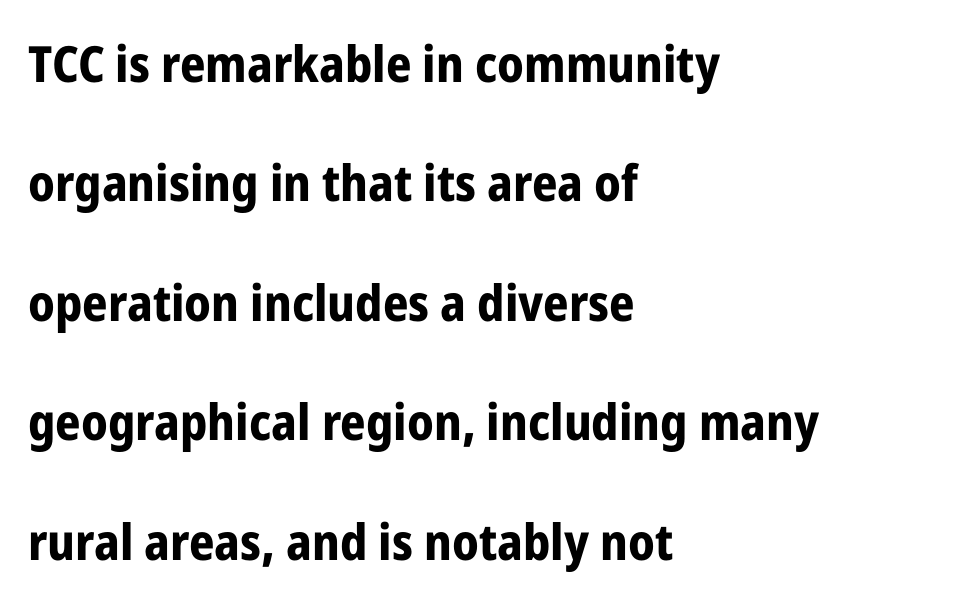
Q: Is the text bold? A: Yes.
Q: Is the text italic (slanted)? A: No, it is upright.
Q: Is the typeface a serif or a sans-serif typeface? A: Sans-serif.
Q: Is the text underlined? A: No.
Q: How is the paragraph aligned? A: Left-aligned.
Q: Is the spacing between letters normal or unusually wide? A: Normal.
Q: Is the spacing between lines tight, normal or loose? A: Loose.
Q: Width (condensed, normal, or wide)? A: Condensed.
Q: Stroke contrast? A: Low.
Q: x-height? A: Medium.
Q: Monospaced? A: No.
